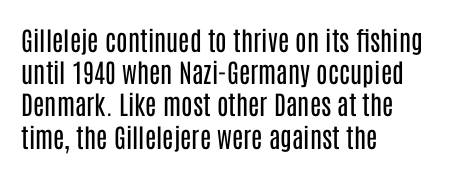
{"italic": "no", "bold": "no", "underline": "no", "align": "left", "line_spacing_ratio": 1.24, "letter_spacing": "normal", "letter_spacing_em": 0.0, "glyph_px": 26}
